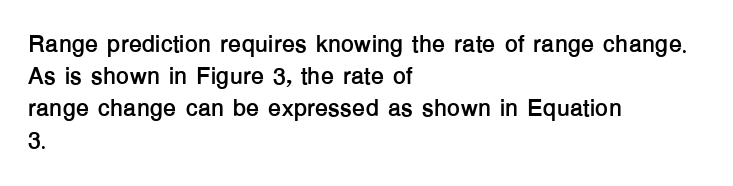
The image shows 24 px bold type, upright; set left-aligned, normal line spacing (1.33x), normal letter spacing, not underlined.
